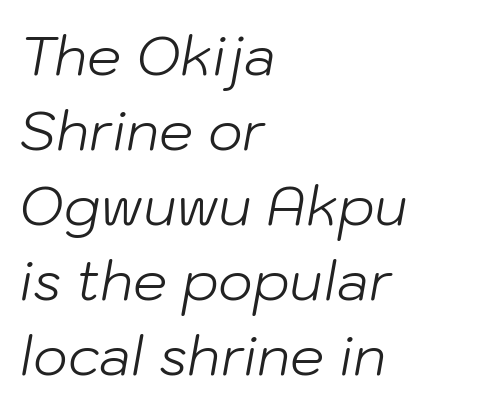
A normal amount of white space separates one row of letters from the next. Italic? Definitely — the glyphs are oblique. Characters follow at the spacing the type designer built in. The font sits on the lighter half of the weight spectrum, regular included. Note the varied advance widths — an 'i' is clearly narrower than an 'm'. Only glyphs here, with clear space below each row.
